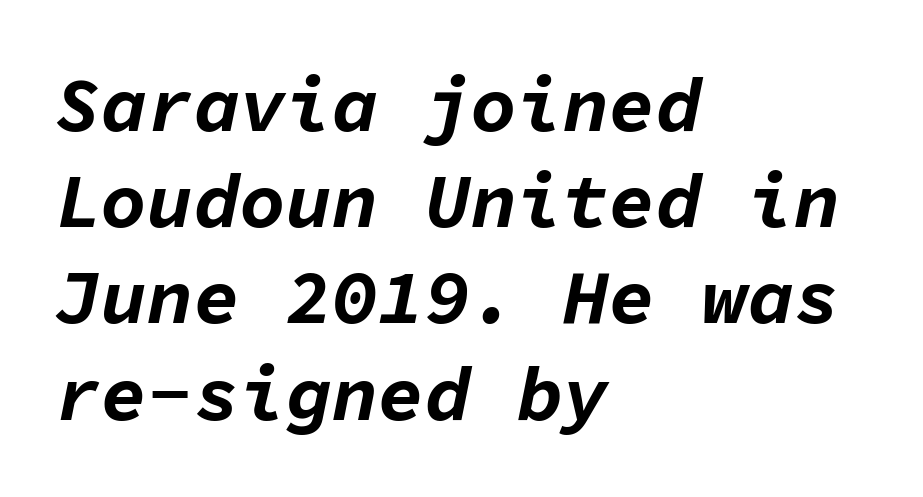
The image shows 77 px bold type, italic (leaning right), monospaced; set left-aligned, normal line spacing (1.25x), normal letter spacing, not underlined; low stroke contrast and a medium x-height.
